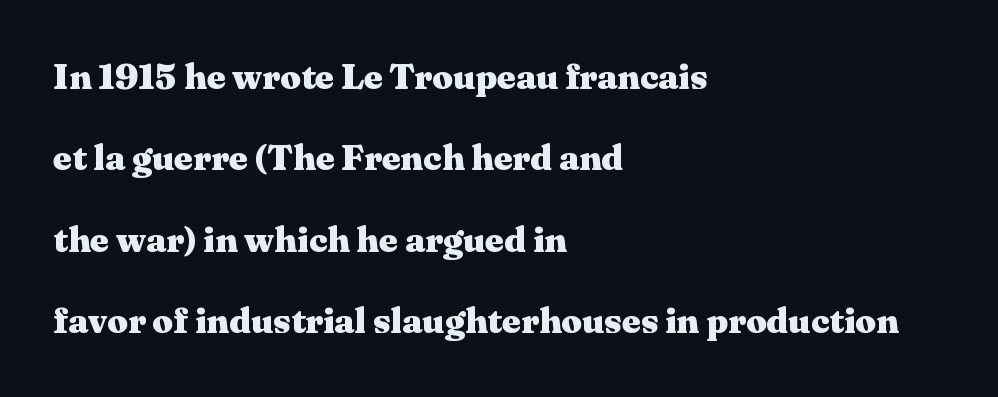
The image shows 36 px heavy, wide serif type, upright; set left-aligned, loose line spacing (2.26x), normal letter spacing, not underlined; medium stroke contrast and a medium x-height.
